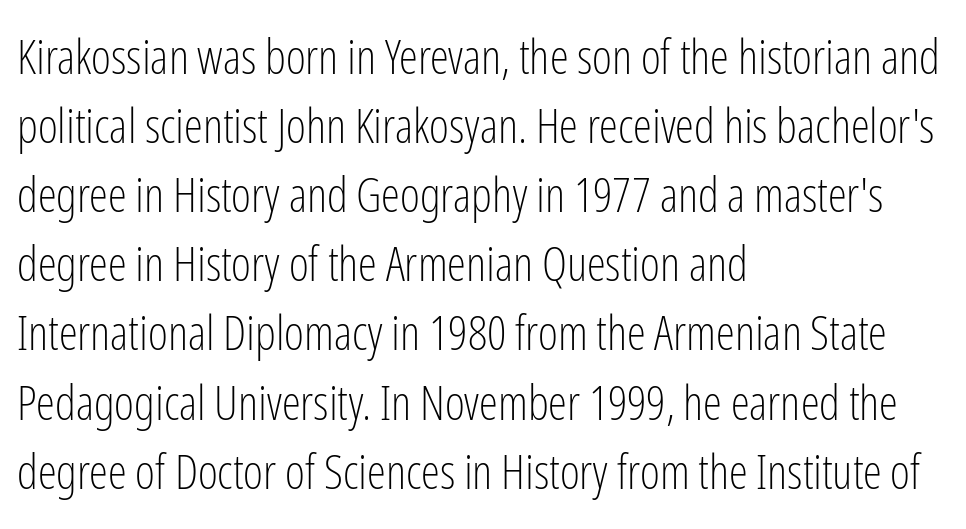
Q: Is the text bold? A: No.
Q: Is the text italic (slanted)? A: No, it is upright.
Q: Is the typeface a serif or a sans-serif typeface? A: Sans-serif.
Q: Is the text underlined? A: No.
Q: How is the paragraph aligned? A: Left-aligned.
Q: Is the spacing between letters normal or unusually wide? A: Normal.
Q: Is the spacing between lines tight, normal or loose? A: Normal.
Q: Width (condensed, normal, or wide)? A: Condensed.
Q: Stroke contrast? A: Low.
Q: x-height? A: Medium.
Q: Monospaced? A: No.
